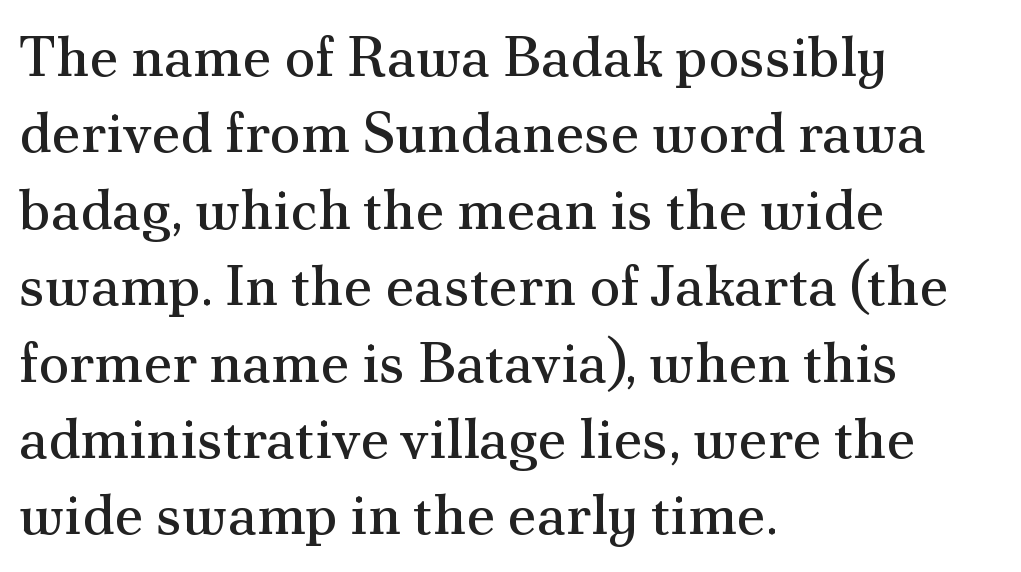
{"serif": "yes", "italic": "no", "bold": "no", "weight": "regular", "width": "normal", "stroke_contrast": "medium", "x_height": "small", "monospaced": "no", "underline": "no", "align": "left", "line_spacing": "normal", "line_spacing_ratio": 1.34, "letter_spacing": "normal", "letter_spacing_em": 0.0, "glyph_px": 57}
